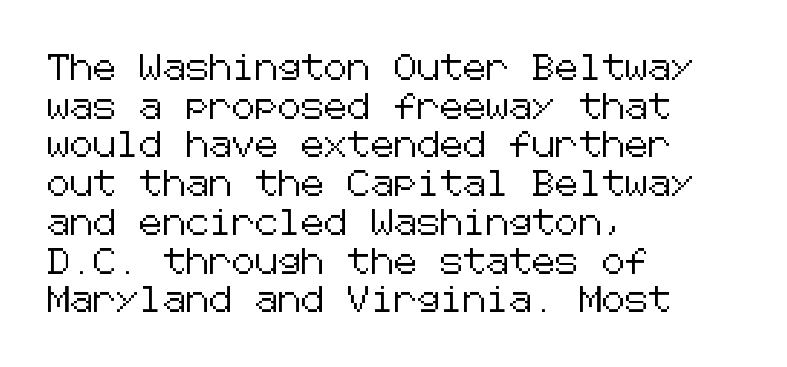
If you measured baseline to baseline, you'd find a middling distance. The line texture is even and compact thanks to regular tracking. Descender tails drop into unmarked territory. Posture: upright roman. Horizontally, the lines are justified to the leading edge only.
